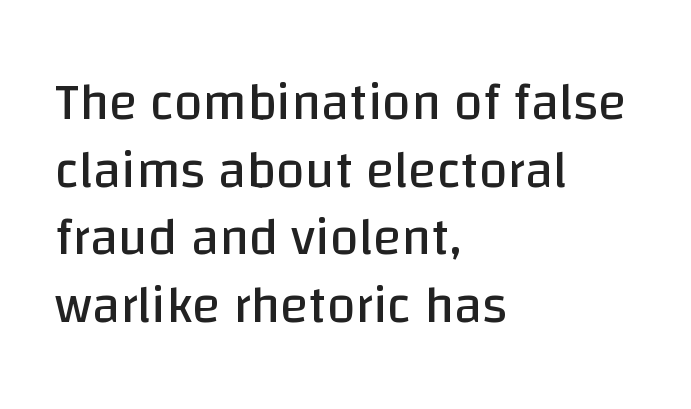
The image shows 52 px regular-weight sans-serif type, upright; set left-aligned, normal line spacing (1.3x), normal letter spacing, not underlined; low stroke contrast and a large x-height.
